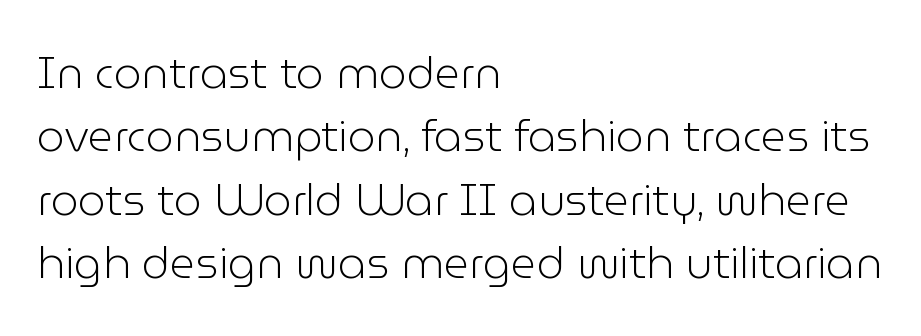
{"serif": "no", "italic": "no", "bold": "no", "weight": "light", "width": "normal", "stroke_contrast": "low", "x_height": "medium", "monospaced": "no", "underline": "no", "align": "left", "line_spacing": "normal", "line_spacing_ratio": 1.44, "letter_spacing": "normal", "letter_spacing_em": 0.0, "glyph_px": 44}
